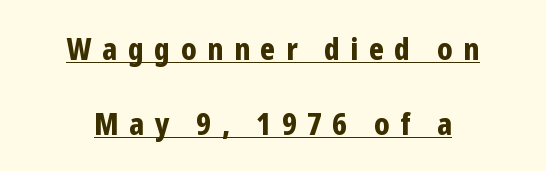
The image shows 30 px bold, condensed sans-serif type, upright; set centered, loose line spacing (2.49x), unusually wide letter spacing (+0.35 em), underlined; low stroke contrast and a medium x-height.
